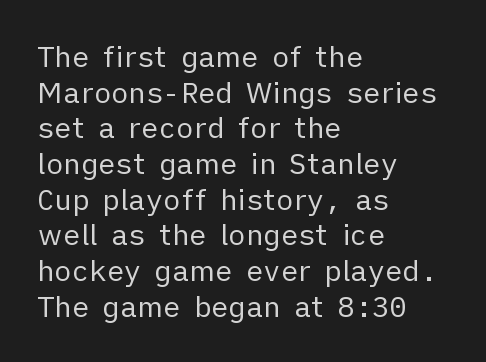
{"serif": "no", "italic": "no", "bold": "no", "weight": "regular", "width": "normal", "stroke_contrast": "low", "x_height": "medium", "monospaced": "no", "underline": "no", "align": "left", "line_spacing_ratio": 1.23, "letter_spacing": "normal", "letter_spacing_em": 0.0, "glyph_px": 29}
